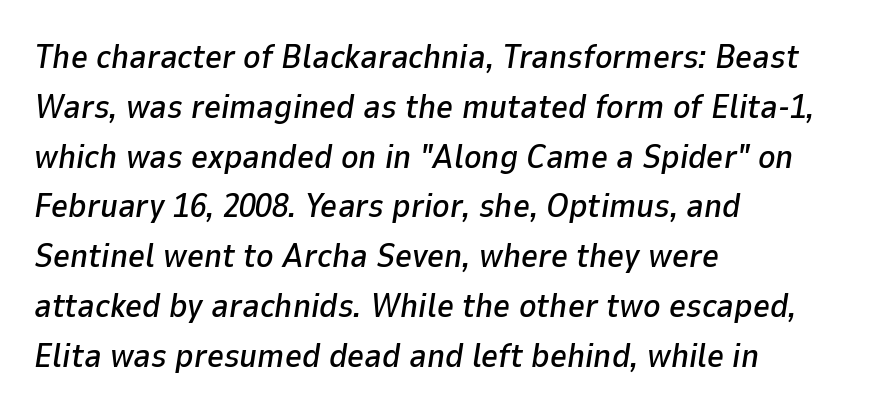
The image shows 33 px text type, italic (leaning right); set left-aligned, normal line spacing (1.51x), normal letter spacing, not underlined; low stroke contrast and a medium x-height.
